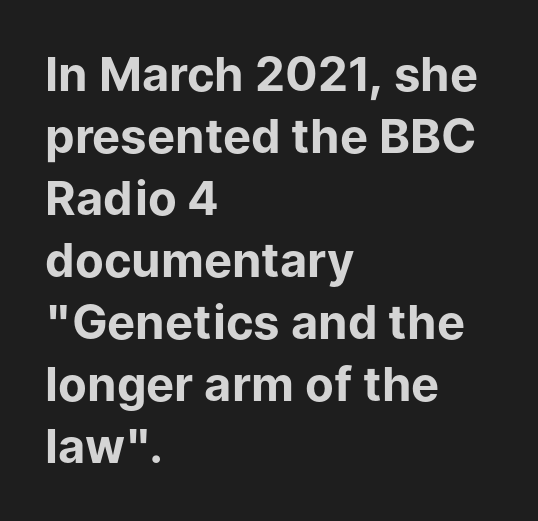
Q: Is the text bold? A: Yes.
Q: Is the text italic (slanted)? A: No, it is upright.
Q: Is the typeface a serif or a sans-serif typeface? A: Sans-serif.
Q: Is the text underlined? A: No.
Q: How is the paragraph aligned? A: Left-aligned.
Q: Is the spacing between letters normal or unusually wide? A: Normal.
Q: Is the spacing between lines tight, normal or loose? A: Normal.
Q: Width (condensed, normal, or wide)? A: Normal.
Q: Stroke contrast? A: Low.
Q: x-height? A: Medium.
Q: Monospaced? A: No.
